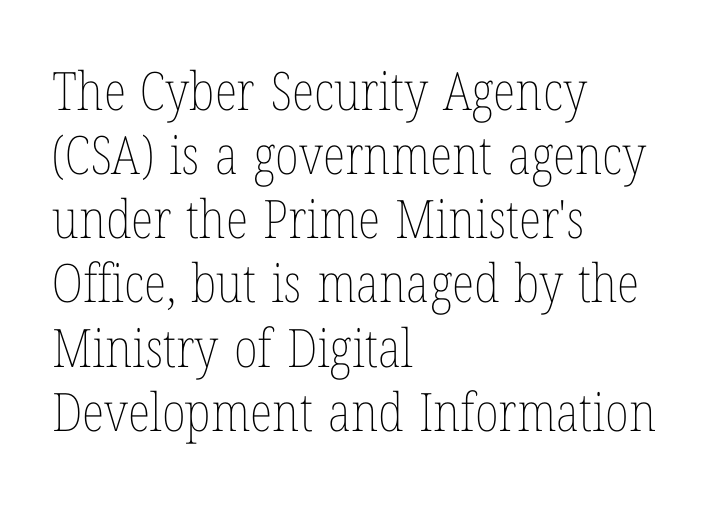
{"italic": "no", "bold": "no", "weight": "thin", "width": "condensed", "stroke_contrast": "low", "x_height": "medium", "monospaced": "no", "underline": "no", "align": "left", "line_spacing_ratio": 1.21, "letter_spacing": "normal", "letter_spacing_em": 0.0, "glyph_px": 53}
